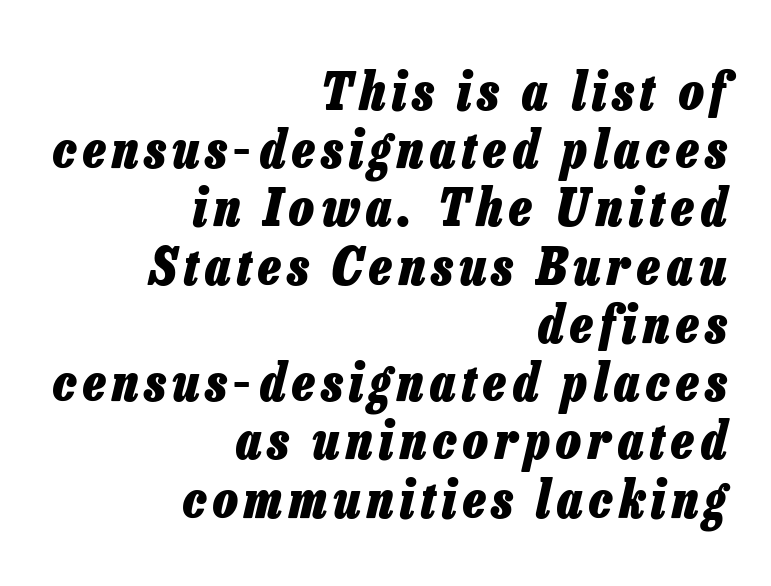
{"italic": "yes", "lean": "right", "slant_degrees": 13, "bold": "yes", "weight": "heavy", "width": "condensed", "stroke_contrast": "low", "x_height": "medium", "monospaced": "no", "underline": "no", "align": "right", "line_spacing": "tight", "line_spacing_ratio": 1.12, "glyph_px": 52}
